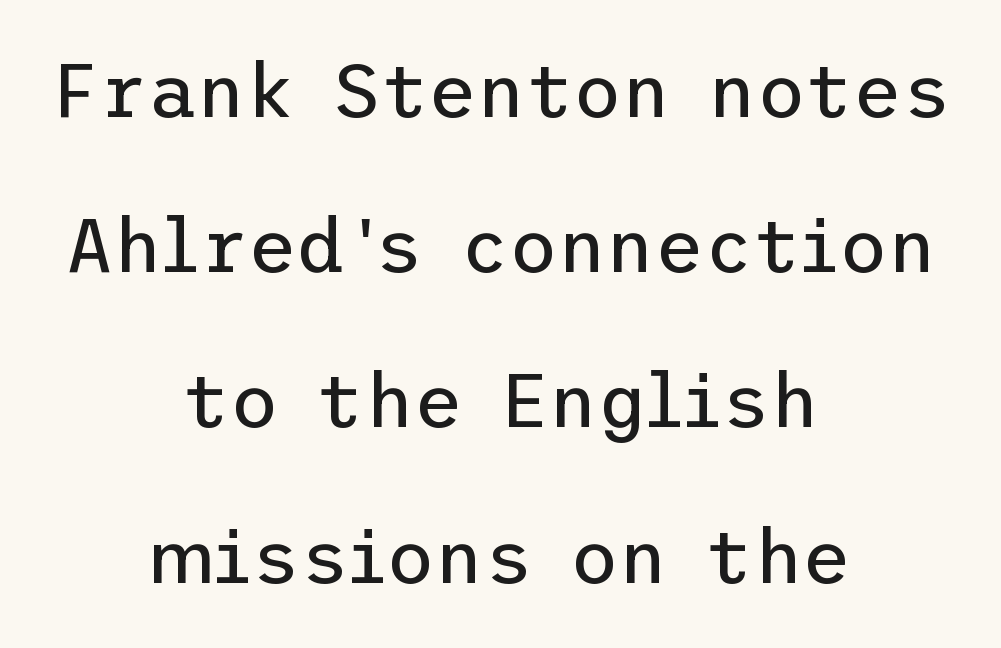
{"serif": "no", "italic": "no", "bold": "no", "weight": "regular", "width": "normal", "stroke_contrast": "low", "x_height": "medium", "underline": "no", "align": "center", "line_spacing": "loose", "line_spacing_ratio": 2.07, "letter_spacing": "normal", "letter_spacing_em": 0.0, "glyph_px": 75}
